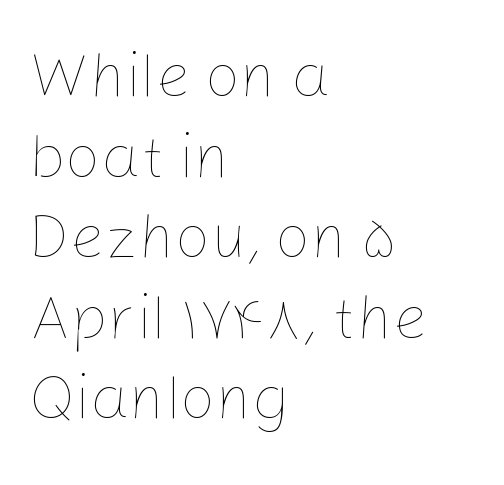
Q: Is the text bold? A: No.
Q: Is the text italic (slanted)? A: No, it is upright.
Q: Is the text underlined? A: No.
Q: How is the paragraph aligned? A: Left-aligned.
Q: Is the spacing between letters normal or unusually wide? A: Normal.
Q: Is the spacing between lines tight, normal or loose? A: Normal.
Q: Width (condensed, normal, or wide)? A: Normal.
Q: Stroke contrast? A: Low.
Q: x-height? A: Medium.
Q: Monospaced? A: No.
